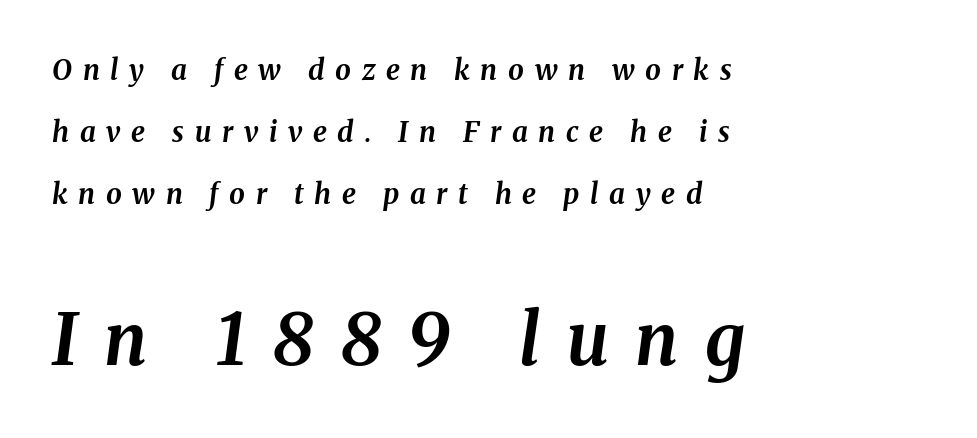
Q: Is the text bold? A: Yes.
Q: Is the text italic (slanted)? A: Yes, it leans right by about 8 degrees.
Q: Is the text underlined? A: No.
Q: How is the paragraph aligned? A: Left-aligned.
Q: Is the spacing between letters normal or unusually wide? A: Unusually wide.
Q: Is the spacing between lines tight, normal or loose? A: Loose.
Q: Which block of text is set in a larger size, the first (top) or the second (bottom)? A: The second (bottom) one.
Q: Width (condensed, normal, or wide)? A: Normal.
Q: Stroke contrast? A: Medium.
Q: x-height? A: Medium.
Q: Monospaced? A: No.
